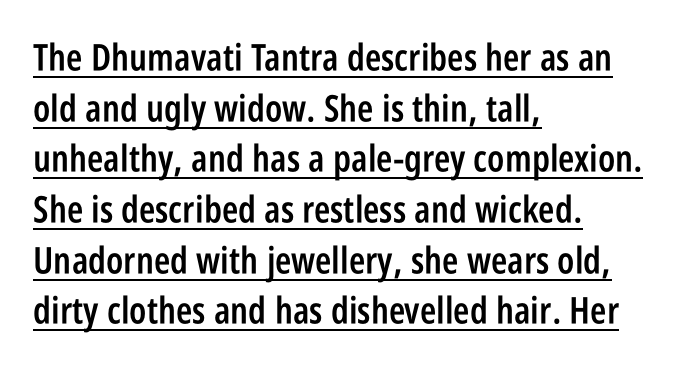
Looks like regular typesetting: each glyph gets only the width it needs. The text was rendered using a sans face with plain stroke endings. The lettering stays uniformly vertical, giving the passage a roman look. The face used here appears with an underline applied. Stroke thickness is moderately raised; the sample reads as semibold. A classic flush-left, rag-right setting is used for this passage.
